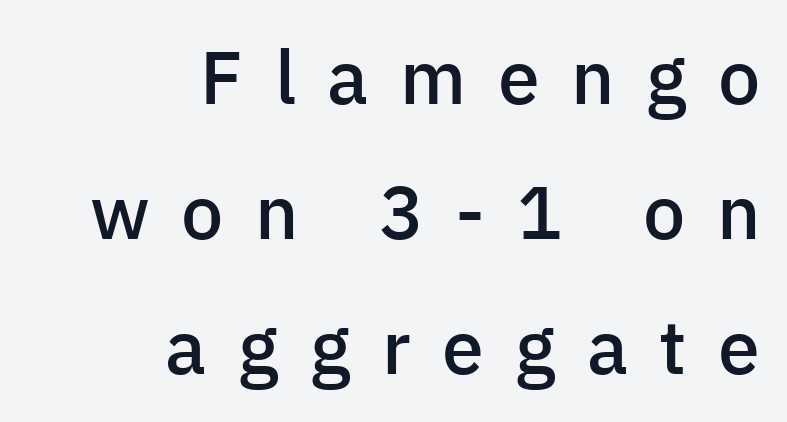
Q: Is the text bold? A: Semi-bold.
Q: Is the text italic (slanted)? A: No, it is upright.
Q: Is the typeface a serif or a sans-serif typeface? A: Sans-serif.
Q: Is the text underlined? A: No.
Q: How is the paragraph aligned? A: Right-aligned.
Q: Is the spacing between letters normal or unusually wide? A: Unusually wide.
Q: Width (condensed, normal, or wide)? A: Normal.
Q: Stroke contrast? A: Low.
Q: x-height? A: Medium.
Q: Monospaced? A: No.
